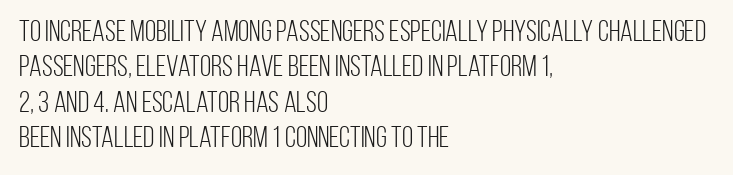
Q: Is the text bold? A: No.
Q: Is the text italic (slanted)? A: No, it is upright.
Q: Is the typeface a serif or a sans-serif typeface? A: Sans-serif.
Q: Is the text underlined? A: No.
Q: How is the paragraph aligned? A: Left-aligned.
Q: Is the spacing between letters normal or unusually wide? A: Normal.
Q: Width (condensed, normal, or wide)? A: Condensed.
Q: Stroke contrast? A: Low.
Q: x-height? A: Large.
Q: Monospaced? A: No.
